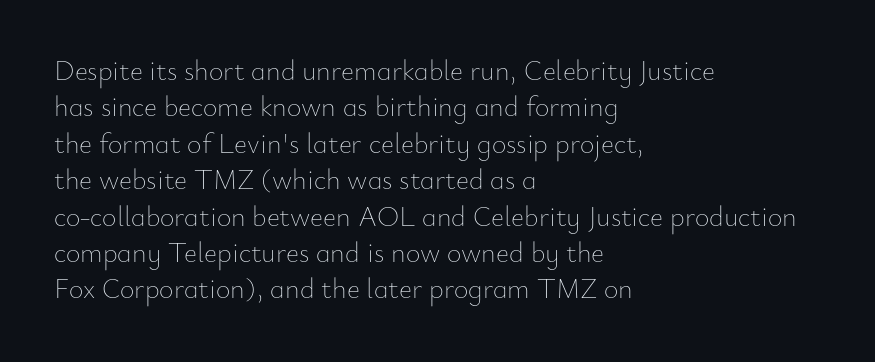
Vertical spacing — default. The rendering anchors every line to the left-hand side. Decoration check: the copy has no underline. Honestly, the letter spacing is just normal — you wouldn't notice it.
